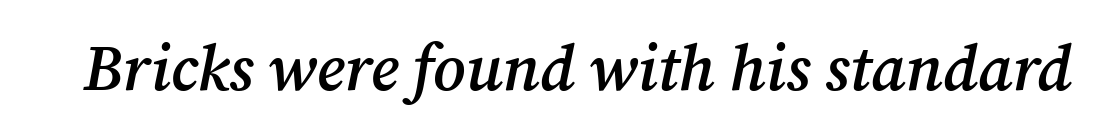
Q: Is the text bold? A: Semi-bold.
Q: Is the text italic (slanted)? A: Yes, it leans right by about 12 degrees.
Q: Is the typeface a serif or a sans-serif typeface? A: Serif.
Q: Is the text underlined? A: No.
Q: Is the spacing between letters normal or unusually wide? A: Normal.
Q: Width (condensed, normal, or wide)? A: Normal.
Q: Stroke contrast? A: Medium.
Q: x-height? A: Medium.
Q: Monospaced? A: No.
